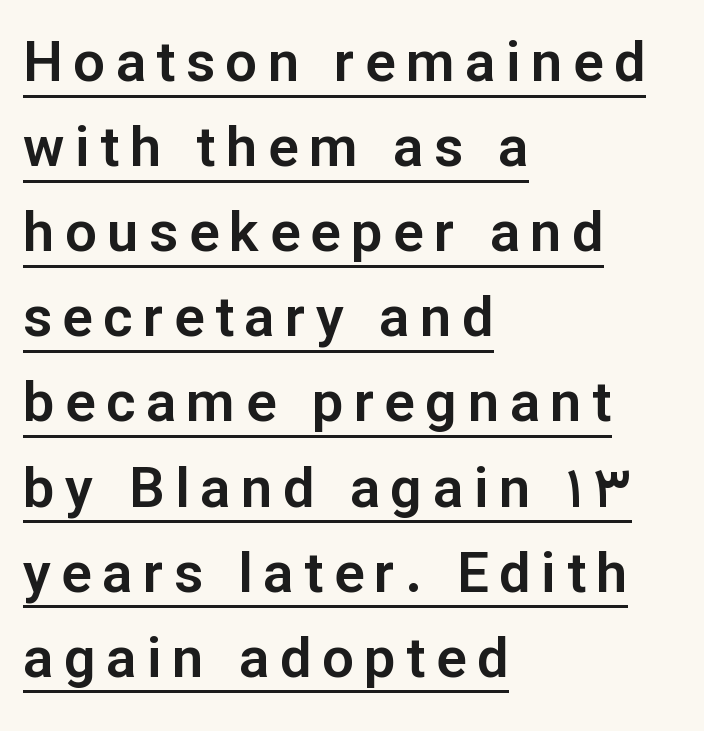
Q: Is the text italic (slanted)? A: No, it is upright.
Q: Is the typeface a serif or a sans-serif typeface? A: Sans-serif.
Q: Is the text underlined? A: Yes.
Q: How is the paragraph aligned? A: Left-aligned.
Q: Is the spacing between lines tight, normal or loose? A: Normal.
Q: Width (condensed, normal, or wide)? A: Normal.
Q: Stroke contrast? A: Low.
Q: x-height? A: Medium.
Q: Monospaced? A: No.
